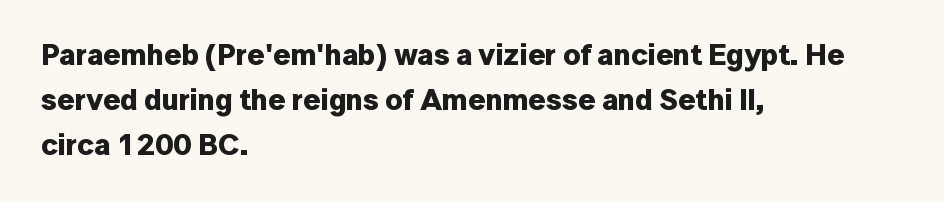
{"serif": "no", "italic": "no", "bold": "yes", "weight": "bold", "width": "normal", "stroke_contrast": "low", "x_height": "medium", "monospaced": "no", "underline": "no", "align": "left", "line_spacing": "normal", "line_spacing_ratio": 1.5, "letter_spacing": "normal", "letter_spacing_em": 0.0, "glyph_px": 30}
